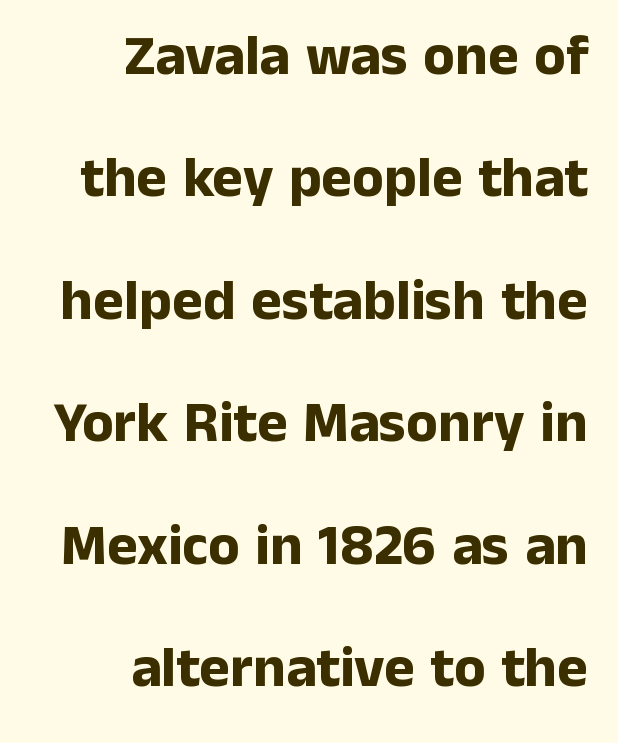
The image shows 58 px bold sans-serif type, upright; set right-aligned, loose line spacing (2.11x), normal letter spacing, not underlined; low stroke contrast and a medium x-height.
